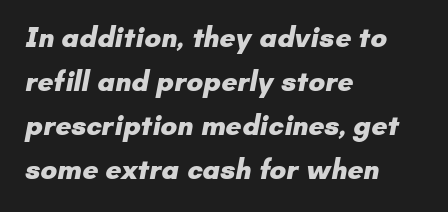
Heavy-handed strokes throughout: this text is bold. Each line starts at the same left margin while the right side varies. You could not count columns in this text — the font is proportionally spaced. Words appear dense and cohesive because spacing is normal. Decoration check: the copy has no underline.
